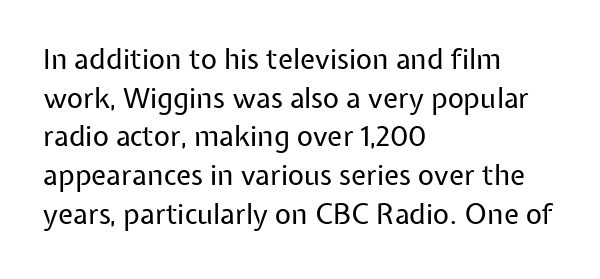
Q: Is the text bold? A: No.
Q: Is the text italic (slanted)? A: No, it is upright.
Q: Is the typeface a serif or a sans-serif typeface? A: Sans-serif.
Q: Is the text underlined? A: No.
Q: How is the paragraph aligned? A: Left-aligned.
Q: Is the spacing between letters normal or unusually wide? A: Normal.
Q: Is the spacing between lines tight, normal or loose? A: Normal.
Q: Width (condensed, normal, or wide)? A: Normal.
Q: Stroke contrast? A: Low.
Q: x-height? A: Medium.
Q: Monospaced? A: No.
